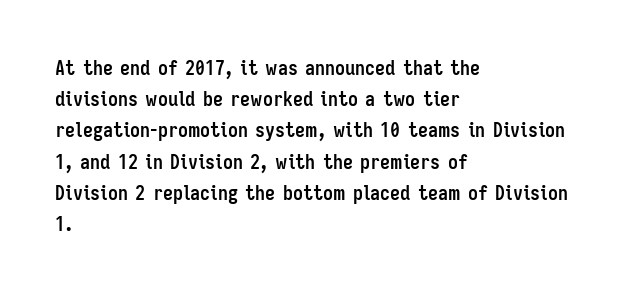
Q: Is the text bold? A: Yes.
Q: Is the text italic (slanted)? A: No, it is upright.
Q: Is the text underlined? A: No.
Q: How is the paragraph aligned? A: Left-aligned.
Q: Is the spacing between letters normal or unusually wide? A: Normal.
Q: Is the spacing between lines tight, normal or loose? A: Normal.
